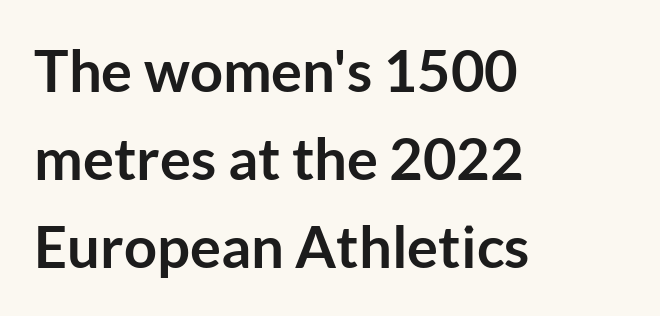
Q: Is the text bold? A: Yes.
Q: Is the text italic (slanted)? A: No, it is upright.
Q: Is the typeface a serif or a sans-serif typeface? A: Sans-serif.
Q: Is the text underlined? A: No.
Q: How is the paragraph aligned? A: Left-aligned.
Q: Is the spacing between letters normal or unusually wide? A: Normal.
Q: Is the spacing between lines tight, normal or loose? A: Normal.
Q: Width (condensed, normal, or wide)? A: Normal.
Q: Stroke contrast? A: Low.
Q: x-height? A: Medium.
Q: Monospaced? A: No.
